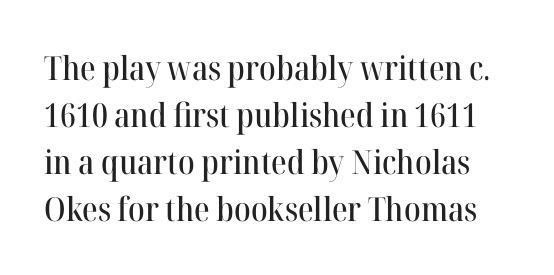
Does the leading feel generous? No, just average. Lines of text with bare space underneath. The letterforms sit shoulder to shoulder at normal distance. You could not count columns in this text — the font is proportionally spaced.
